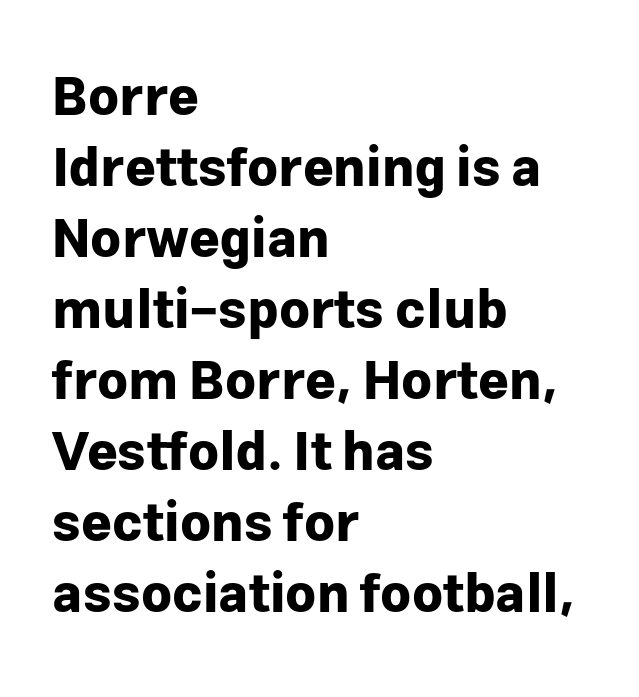
Horizontal alignment here is leftward, the default for most running prose. Every stem runs plumb, perpendicular to the baseline. As a designer I'd log this as weight 700, bold. Unlike a traditional serif, this face leaves its strokes unadorned. Proportional: the letters do not fall into vertical columns.
